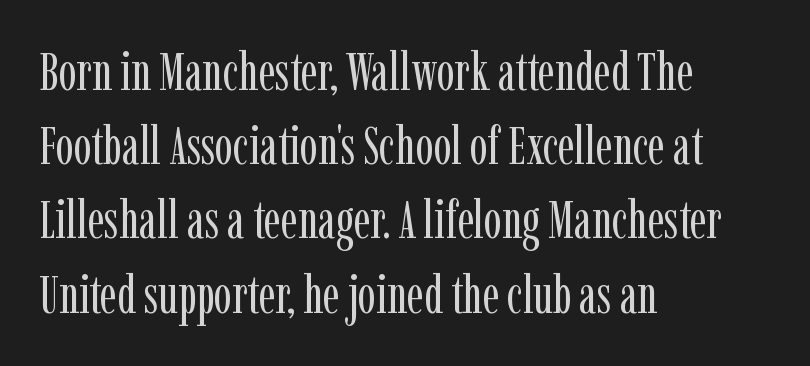
The typeface chosen for these lines features serifs. Where is the straight margin? On the left. The face looks like a standard text weight, possibly lighter. Does the leading feel generous? No, just average.
